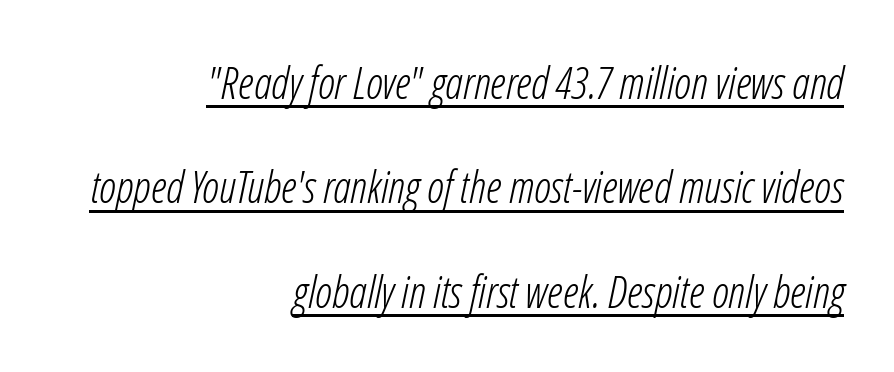
{"italic": "yes", "lean": "right", "slant_degrees": 12, "bold": "no", "weight": "light", "width": "condensed", "stroke_contrast": "low", "x_height": "medium", "monospaced": "no", "underline": "yes", "align": "right", "line_spacing": "loose", "line_spacing_ratio": 2.37, "letter_spacing": "normal", "letter_spacing_em": 0.0, "glyph_px": 44}
